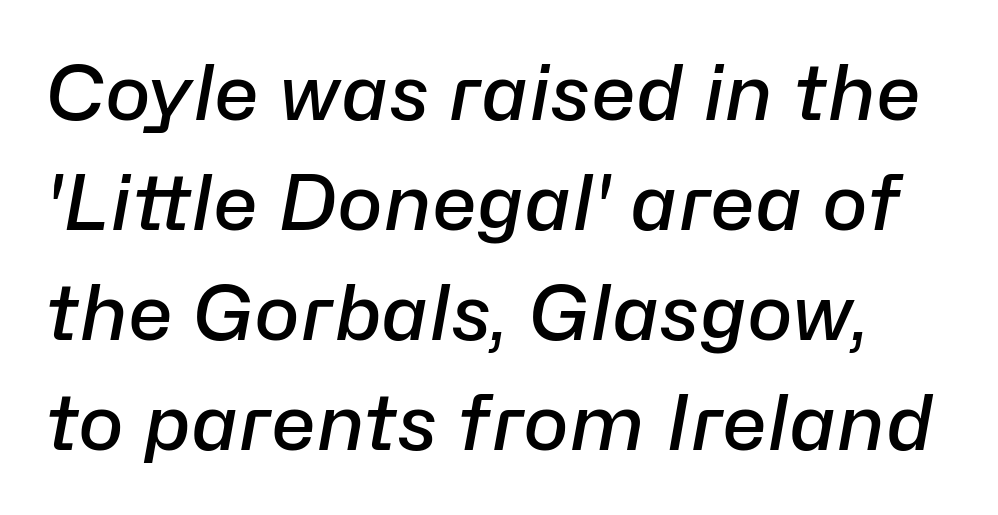
Descenders hang freely into open space. Varying glyph widths throughout — classic text-font behaviour. A normal amount of white space separates one row of letters from the next. The face used here has a pronounced slope to its letters. A semibold gives these letters moderate extra thickness, short of bold.
